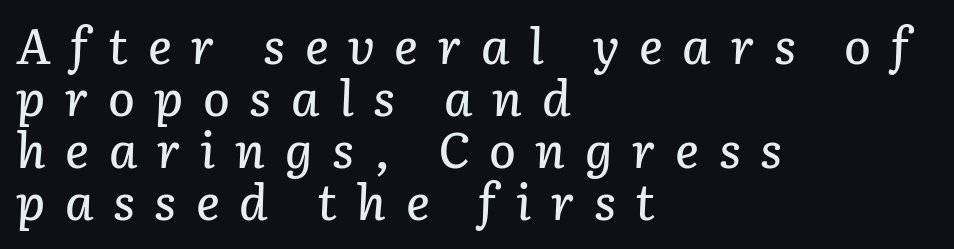
Q: Is the text italic (slanted)? A: Yes, it leans right by about 3 degrees.
Q: Is the text underlined? A: No.
Q: How is the paragraph aligned? A: Left-aligned.
Q: Is the spacing between letters normal or unusually wide? A: Unusually wide.
Q: Is the spacing between lines tight, normal or loose? A: Tight.
Q: Width (condensed, normal, or wide)? A: Normal.
Q: Stroke contrast? A: Low.
Q: x-height? A: Medium.
Q: Monospaced? A: No.
